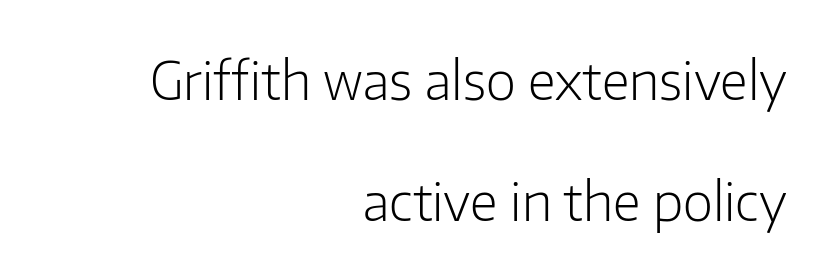
Notice the wide empty band between every row — that's loose leading. Glyph-to-glyph distance matches everyday printed text. Teacher's note: observe the even right margin — that is flush-right alignment. Is this a fixed-width face? No — the glyphs have proportional, varying widths. The type sits square on the baseline with zero lean. On a weight scale, this lands at 450 or below.
